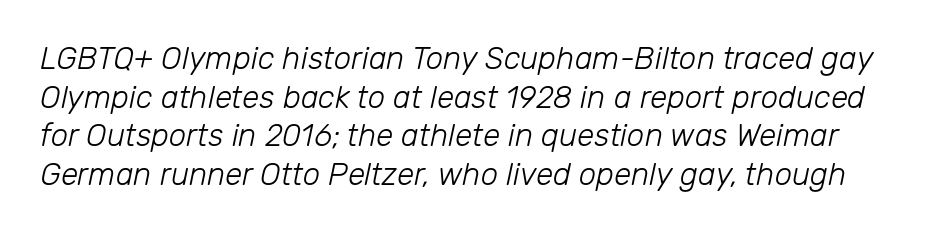
{"italic": "yes", "lean": "right", "slant_degrees": 12, "bold": "no", "weight": "light", "width": "normal", "stroke_contrast": "low", "x_height": "medium", "monospaced": "no", "underline": "no", "line_spacing": "normal", "line_spacing_ratio": 1.25, "letter_spacing": "normal", "letter_spacing_em": 0.0, "glyph_px": 31}
